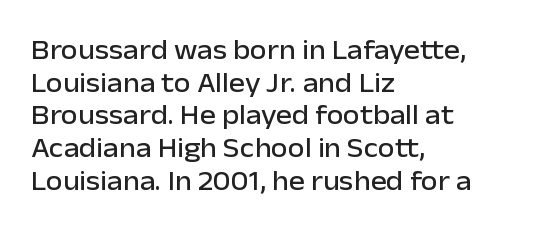
The image shows 27 px text type, upright; set left-aligned, line spacing 1.21x, normal letter spacing, not underlined.
